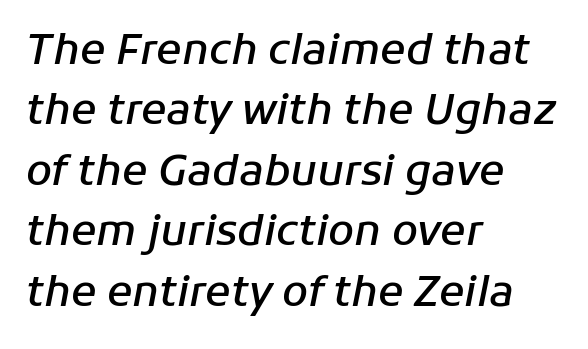
Q: Is the text bold? A: Semi-bold.
Q: Is the text italic (slanted)? A: Yes, it leans right by about 11 degrees.
Q: Is the text underlined? A: No.
Q: How is the paragraph aligned? A: Left-aligned.
Q: Is the spacing between letters normal or unusually wide? A: Normal.
Q: Is the spacing between lines tight, normal or loose? A: Normal.
Q: Width (condensed, normal, or wide)? A: Normal.
Q: Stroke contrast? A: Low.
Q: x-height? A: Medium.
Q: Monospaced? A: No.
